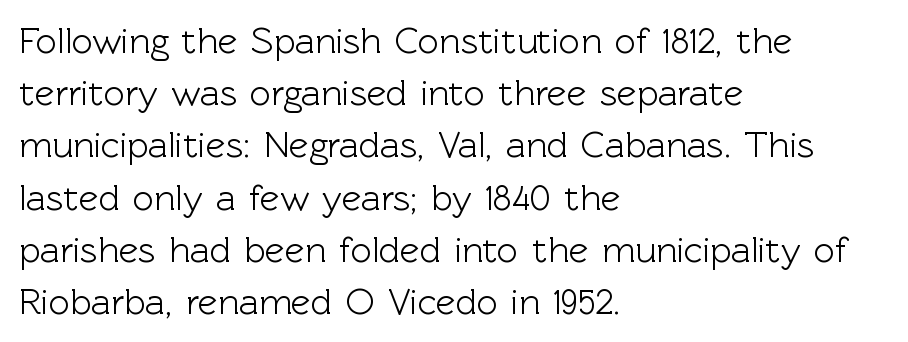
Each letter keeps its own natural width here, so spacing adapts to shape. How are the letters spaced? Ordinarily, with no added tracking. Descender tails drop into unmarked territory. Reading down the block, your eye returns to a fixed left position each line.
